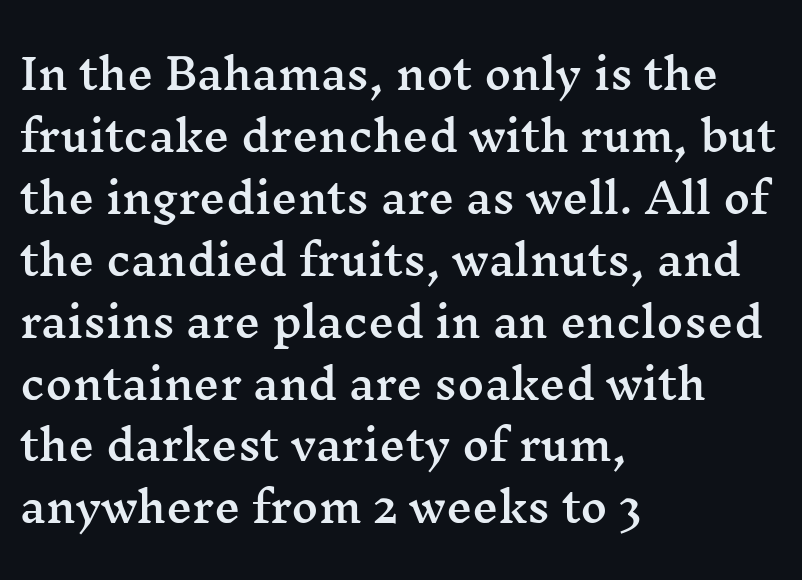
Q: Is the text italic (slanted)? A: No, it is upright.
Q: Is the typeface a serif or a sans-serif typeface? A: Serif.
Q: Is the text underlined? A: No.
Q: How is the paragraph aligned? A: Left-aligned.
Q: Is the spacing between letters normal or unusually wide? A: Normal.
Q: Is the spacing between lines tight, normal or loose? A: Normal.
Q: Width (condensed, normal, or wide)? A: Wide.
Q: Stroke contrast? A: Medium.
Q: x-height? A: Medium.
Q: Monospaced? A: No.
